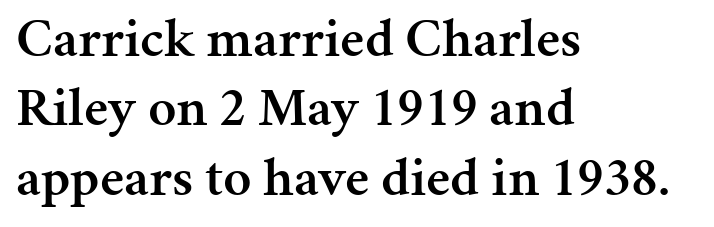
{"serif": "yes", "italic": "no", "bold": "semi", "weight": "semibold", "width": "normal", "stroke_contrast": "medium", "x_height": "medium", "monospaced": "no", "underline": "no", "align": "left", "line_spacing": "normal", "line_spacing_ratio": 1.26, "letter_spacing": "normal", "letter_spacing_em": 0.0, "glyph_px": 55}
